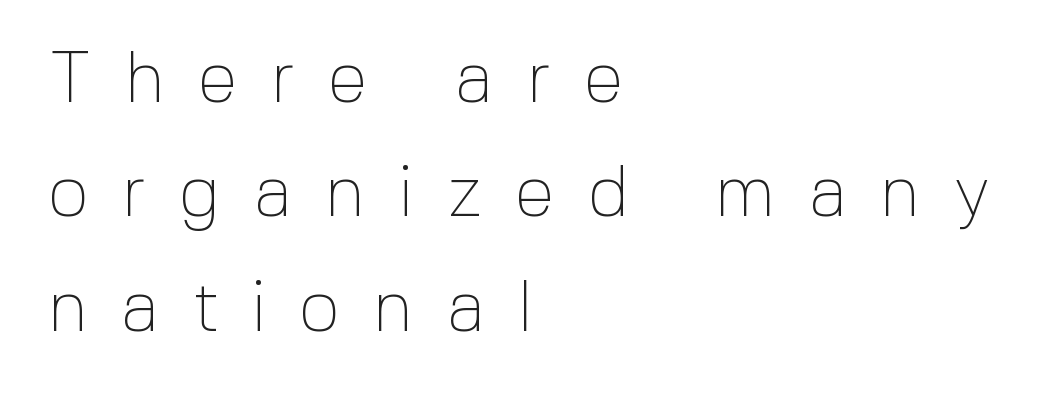
The image shows 72 px thin sans-serif type, upright; set left-aligned, normal line spacing (1.59x), unusually wide letter spacing (+0.46 em), not underlined; a medium x-height.
